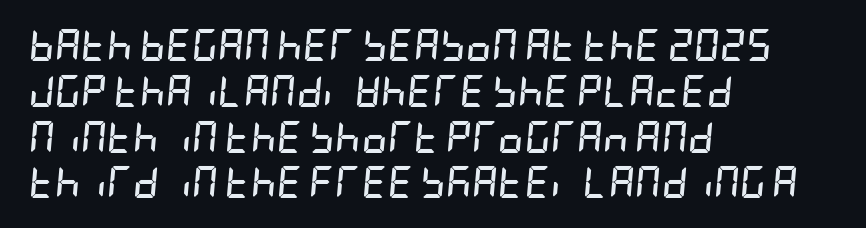
The face used here has the dense, thick strokes of a bold. Nothing unusual about the tracking: characters are spaced as the font intends. Emphasis-style slanted type is in use. The space beneath each line is pristine and unruled.
